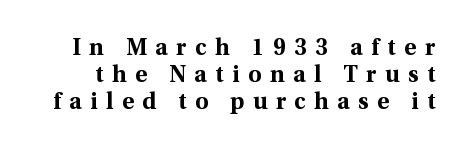
The image shows 23 px bold type, upright; set line spacing 1.18x, unusually wide letter spacing (+0.37 em), not underlined.
